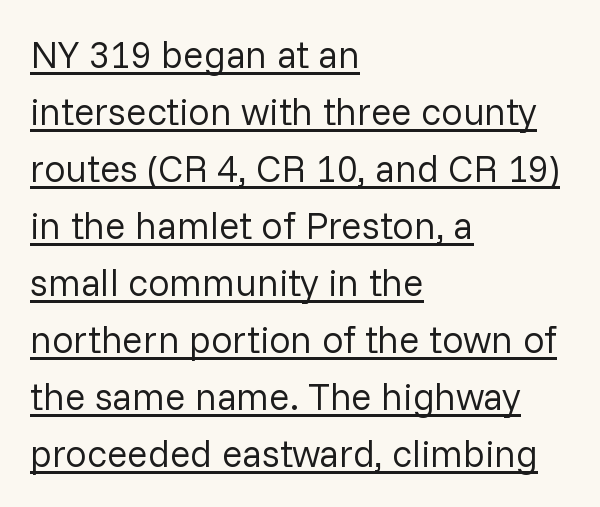
The image shows 38 px regular-weight sans-serif type, upright; set left-aligned, normal line spacing (1.5x), normal letter spacing, underlined; low stroke contrast and a medium x-height.
